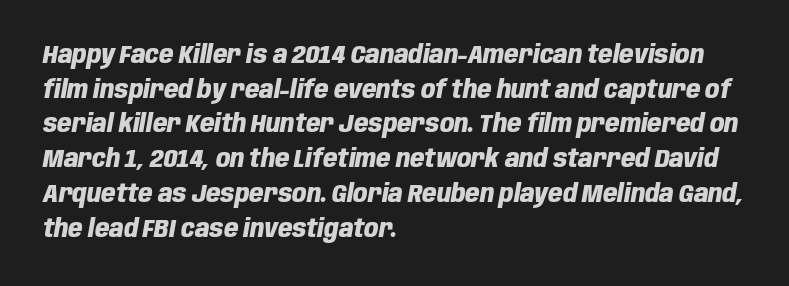
{"italic": "yes", "lean": "right", "slant_degrees": 10, "bold": "yes", "underline": "no", "align": "left", "line_spacing": "normal", "line_spacing_ratio": 1.39, "letter_spacing": "normal", "letter_spacing_em": 0.0, "glyph_px": 25}
